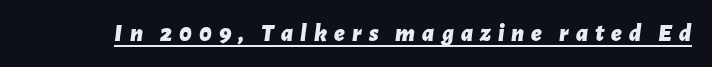
The image shows 25 px bold type, italic (leaning right); set unusually wide letter spacing (+0.28 em), underlined.
